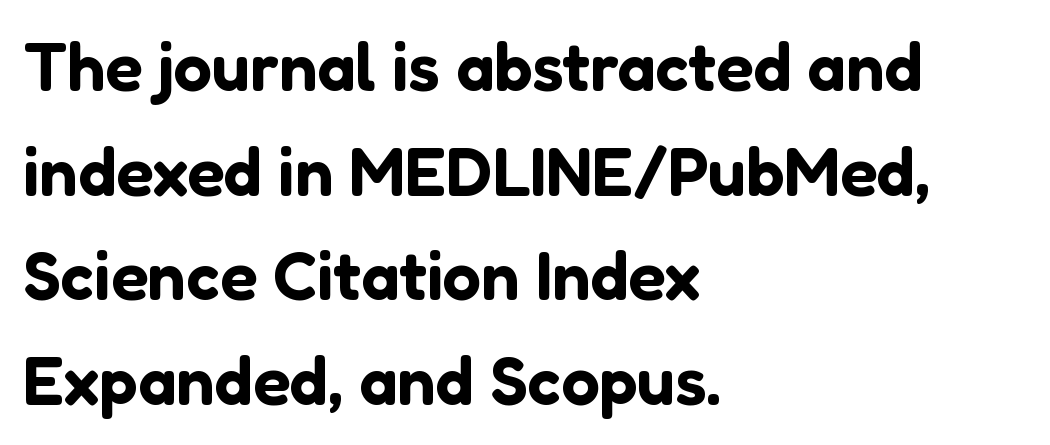
{"serif": "no", "italic": "no", "width": "normal", "stroke_contrast": "low", "x_height": "medium", "monospaced": "no", "underline": "no", "align": "left", "line_spacing": "normal", "line_spacing_ratio": 1.54, "letter_spacing": "normal", "letter_spacing_em": 0.0, "glyph_px": 68}
